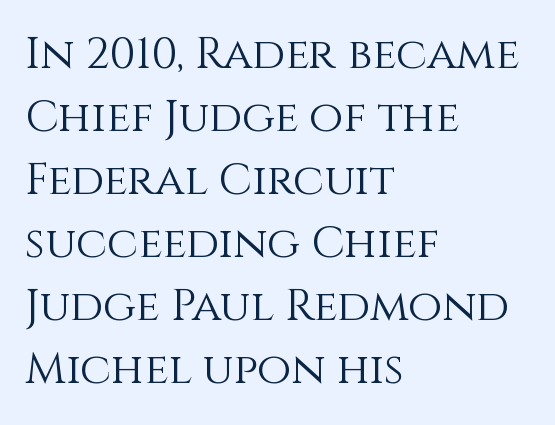
{"italic": "no", "bold": "no", "weight": "light", "width": "normal", "x_height": "large", "monospaced": "no", "underline": "no", "align": "left", "line_spacing": "normal", "line_spacing_ratio": 1.43, "letter_spacing": "normal", "letter_spacing_em": 0.0, "glyph_px": 44}
